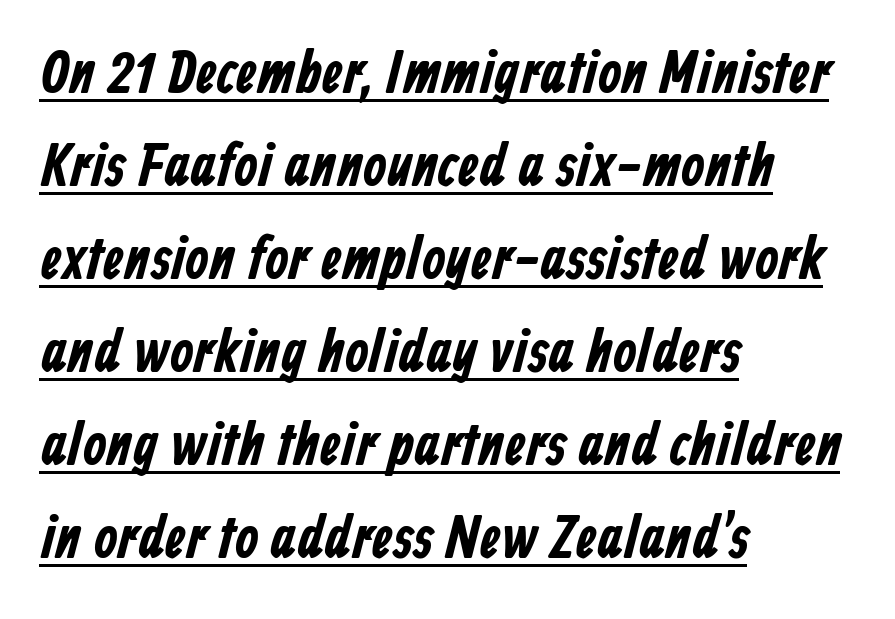
The image shows 60 px condensed sans-serif type; set left-aligned, normal line spacing (1.55x), normal letter spacing, underlined; low stroke contrast and a medium x-height.
